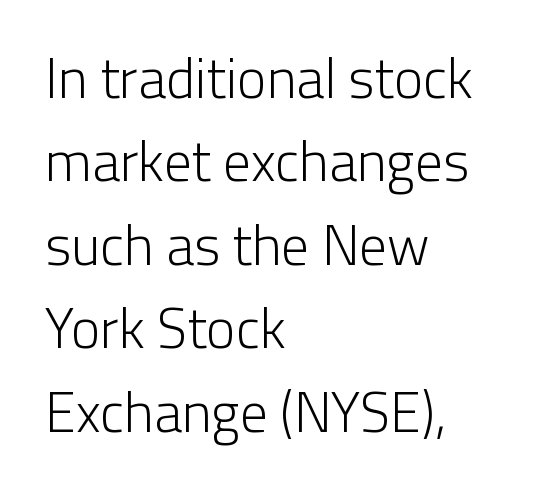
The image shows 56 px light sans-serif type, upright; set left-aligned, normal line spacing (1.49x), normal letter spacing, not underlined; low stroke contrast and a medium x-height.
